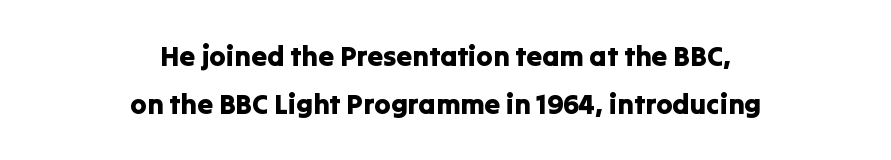
The rendering positions every line midway between the sides. The string is rendered with underlining switched off. Posture: straight, roman, zero tilt. Think of a printed novel: that variable character pitch is what you see here.
